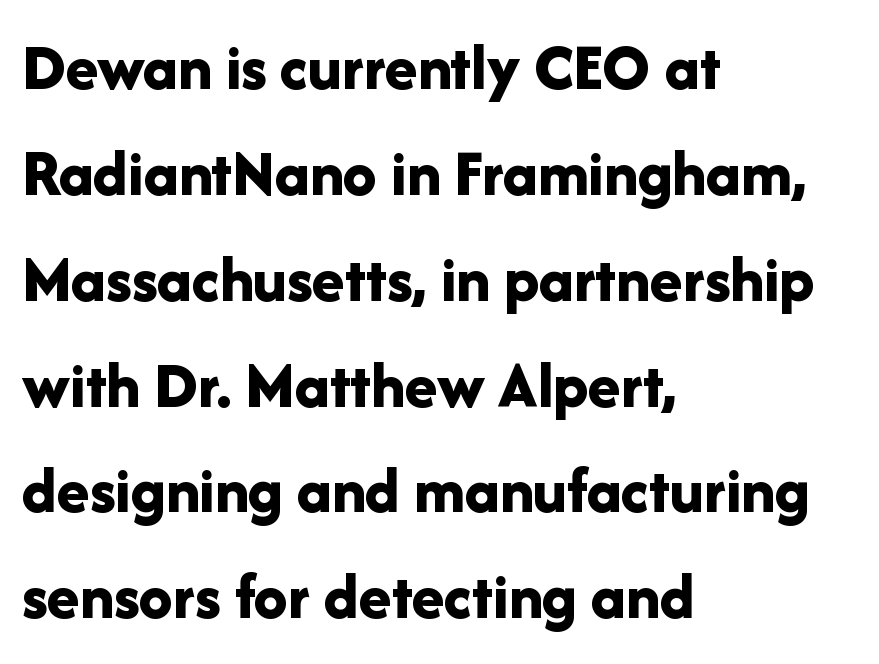
Q: Is the text bold? A: Yes.
Q: Is the text italic (slanted)? A: No, it is upright.
Q: Is the typeface a serif or a sans-serif typeface? A: Sans-serif.
Q: Is the text underlined? A: No.
Q: How is the paragraph aligned? A: Left-aligned.
Q: Is the spacing between letters normal or unusually wide? A: Normal.
Q: Is the spacing between lines tight, normal or loose? A: Normal.
Q: Width (condensed, normal, or wide)? A: Normal.
Q: Stroke contrast? A: Low.
Q: x-height? A: Medium.
Q: Monospaced? A: No.
